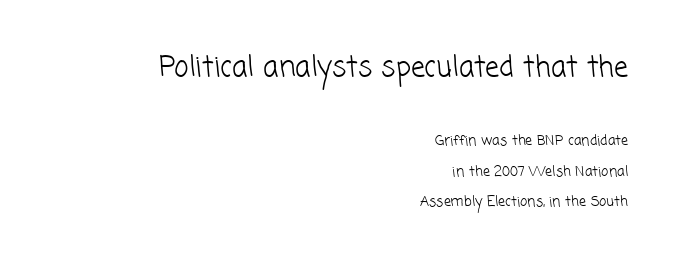
This is not heavy type; no bold has been used. The paragraph has a hard right edge and a soft left edge. The passage shown begins with its larger block and ends with its smaller one. Between one letter and the next there's only the usual sliver of space. This is sans-serif lettering, the kind often seen on screens and signage.
